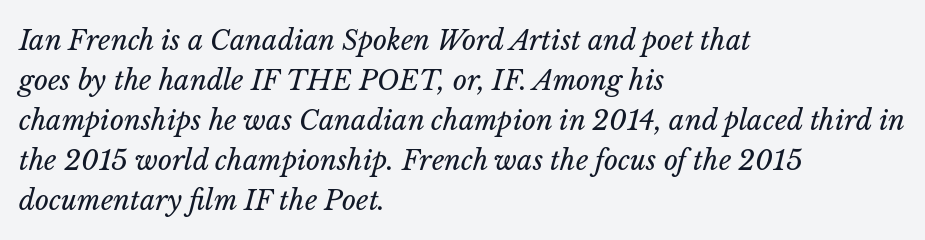
{"italic": "yes", "lean": "right", "slant_degrees": 14, "bold": "no", "underline": "no", "align": "left", "line_spacing": "normal", "line_spacing_ratio": 1.48, "letter_spacing": "normal", "letter_spacing_em": 0.0, "glyph_px": 27}
